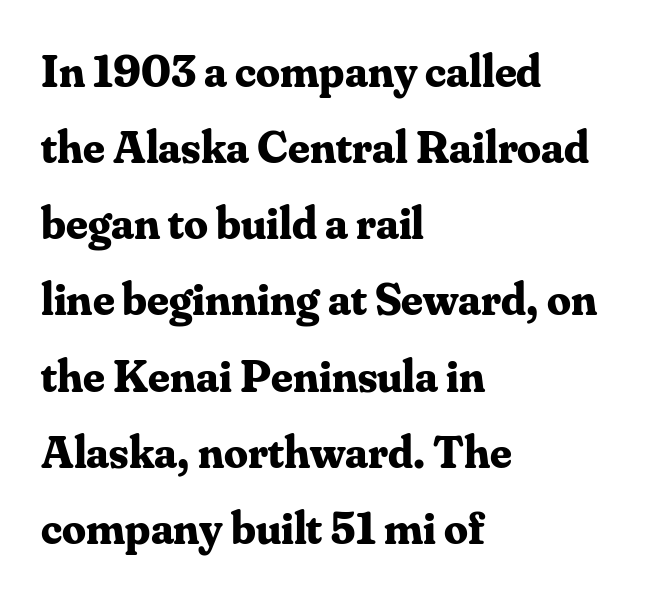
The image shows 47 px bold serif type, upright; set left-aligned, normal line spacing (1.62x), normal letter spacing, not underlined; medium stroke contrast and a small x-height.
